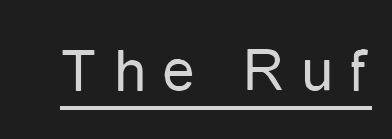
Proportional: the letters do not fall into vertical columns. Every stem runs plumb, perpendicular to the baseline. Underline: present. Typographically, this falls in the sans-serif category.
